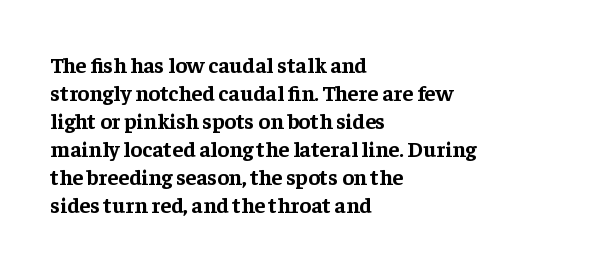
Q: Is the text bold? A: Yes.
Q: Is the text italic (slanted)? A: No, it is upright.
Q: Is the text underlined? A: No.
Q: How is the paragraph aligned? A: Left-aligned.
Q: Is the spacing between letters normal or unusually wide? A: Normal.
Q: Is the spacing between lines tight, normal or loose? A: Normal.
